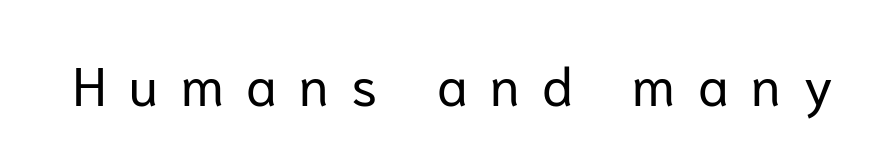
{"serif": "no", "italic": "no", "bold": "no", "weight": "regular", "width": "normal", "stroke_contrast": "low", "x_height": "medium", "monospaced": "no", "underline": "no", "letter_spacing": "wide", "letter_spacing_em": 0.42, "glyph_px": 54}
